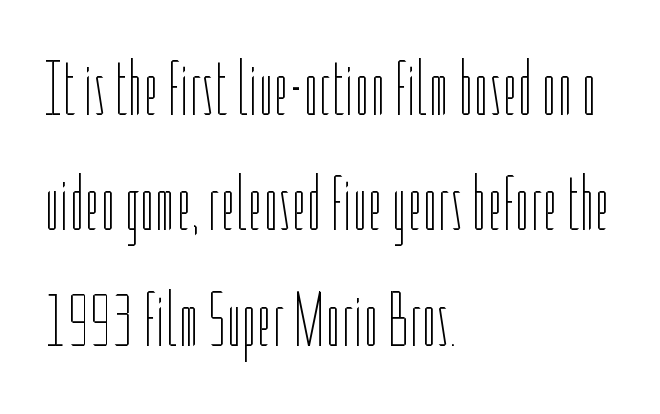
The image shows 78 px thin, condensed type, upright; set left-aligned, normal line spacing (1.48x), normal letter spacing, not underlined; low stroke contrast and a medium x-height.
